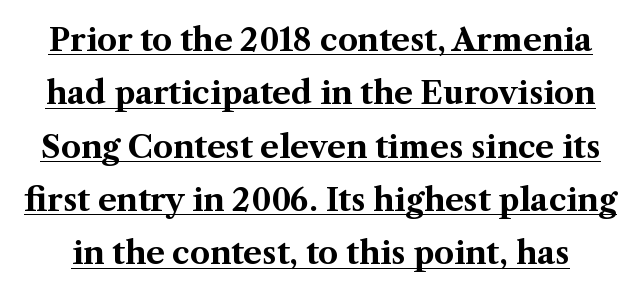
Q: Is the text bold? A: Yes.
Q: Is the text italic (slanted)? A: No, it is upright.
Q: Is the typeface a serif or a sans-serif typeface? A: Serif.
Q: Is the text underlined? A: Yes.
Q: Is the spacing between letters normal or unusually wide? A: Normal.
Q: Width (condensed, normal, or wide)? A: Normal.
Q: Stroke contrast? A: Medium.
Q: x-height? A: Medium.
Q: Monospaced? A: No.
